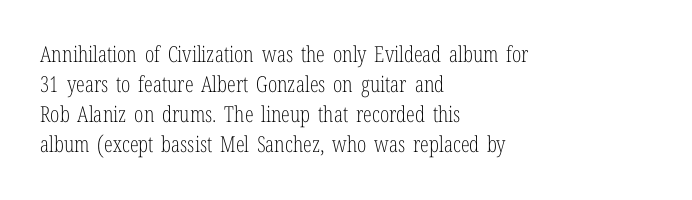
The image shows 22 px text type, upright; set left-aligned, normal line spacing (1.37x), normal letter spacing, not underlined.
